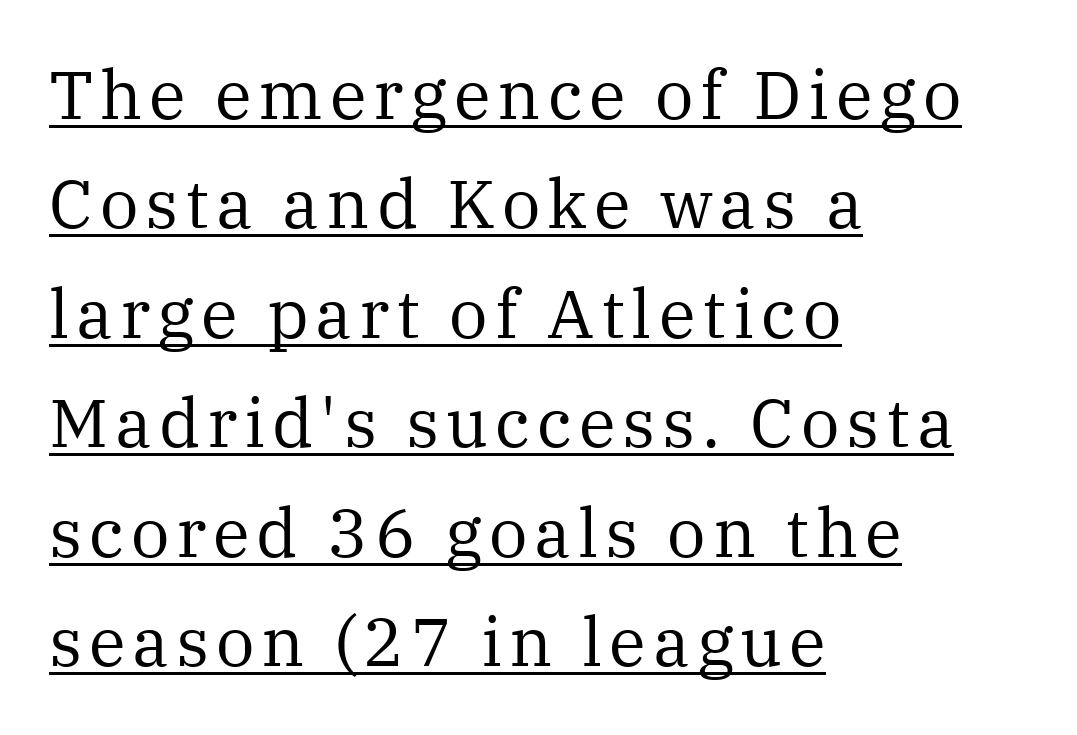
Interline gaps are of average width in this sample. These lines are rendered in a variable-pitch font. The weight tops out at a normal text grade. I'd call this a serif setting — the letters wear small feet. Every character sits straight up, as roman type does.
